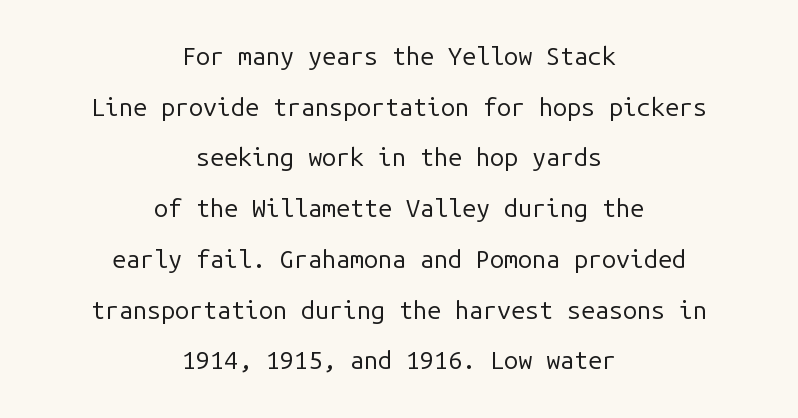
The paragraph has two soft edges and a firm central axis. The specimen reads as upright at a glance. Nobody drew a line under any word here. The typesetting does not lean heavy: it is not bold. The lines are spread far apart with generous leading.
